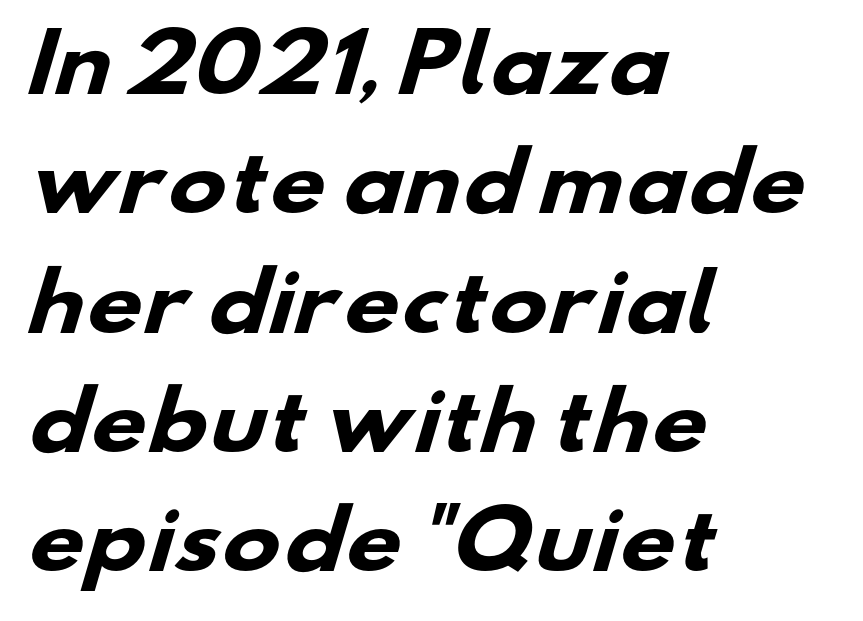
Q: Is the text bold? A: Yes.
Q: Is the typeface a serif or a sans-serif typeface? A: Sans-serif.
Q: Is the text underlined? A: No.
Q: How is the paragraph aligned? A: Left-aligned.
Q: Is the spacing between letters normal or unusually wide? A: Normal.
Q: Is the spacing between lines tight, normal or loose? A: Normal.
Q: Width (condensed, normal, or wide)? A: Wide.
Q: Stroke contrast? A: Low.
Q: x-height? A: Small.
Q: Monospaced? A: No.
